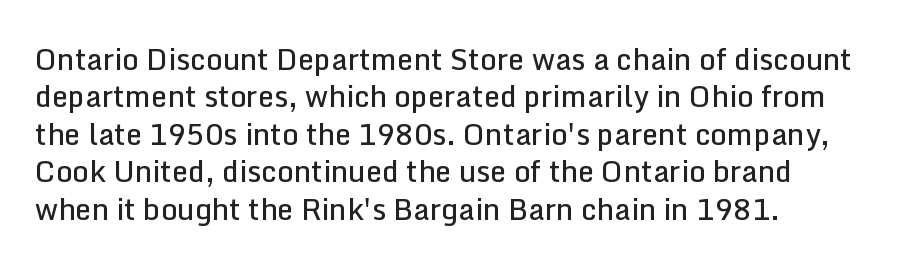
The image shows 29 px semibold sans-serif type, upright; set left-aligned, normal line spacing (1.29x), normal letter spacing, not underlined; low stroke contrast and a medium x-height.
